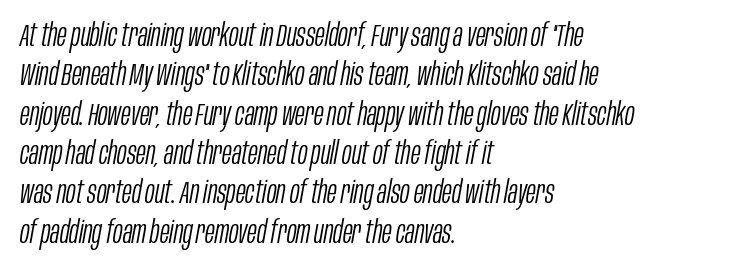
{"italic": "yes", "lean": "right", "slant_degrees": 10, "bold": "no", "weight": "light", "width": "condensed", "stroke_contrast": "low", "x_height": "large", "monospaced": "no", "underline": "no", "align": "left", "line_spacing_ratio": 1.23, "letter_spacing": "normal", "letter_spacing_em": 0.0, "glyph_px": 32}
